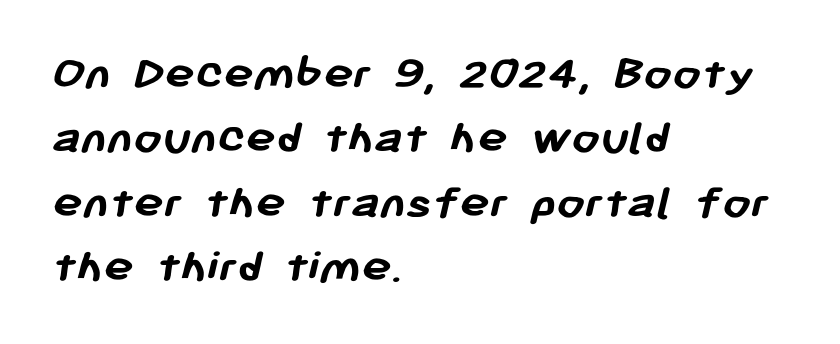
The image shows 50 px semibold sans-serif type; set left-aligned, normal line spacing (1.29x), normal letter spacing, not underlined; low stroke contrast and a medium x-height.
